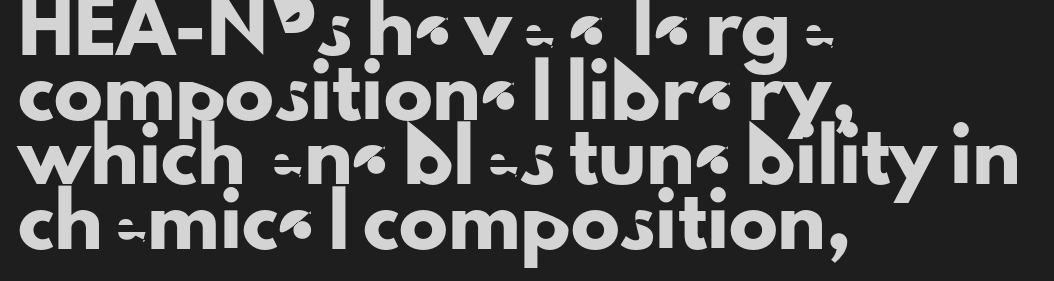
The image shows 49 px sans-serif type, upright; set left-aligned, normal line spacing (1.32x), normal letter spacing, not underlined; low stroke contrast and a small x-height.
